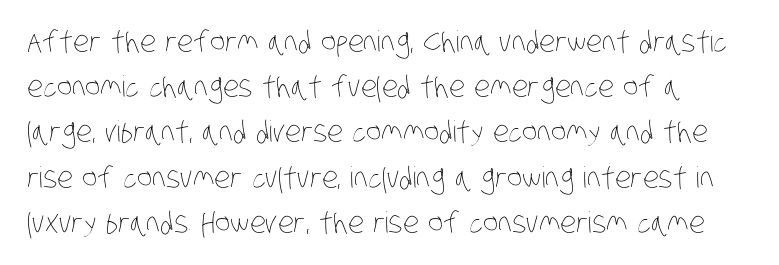
{"bold": "no", "weight": "thin", "width": "condensed", "stroke_contrast": "low", "x_height": "large", "monospaced": "no", "underline": "no", "line_spacing": "normal", "line_spacing_ratio": 1.56, "letter_spacing": "normal", "letter_spacing_em": 0.0, "glyph_px": 29}
